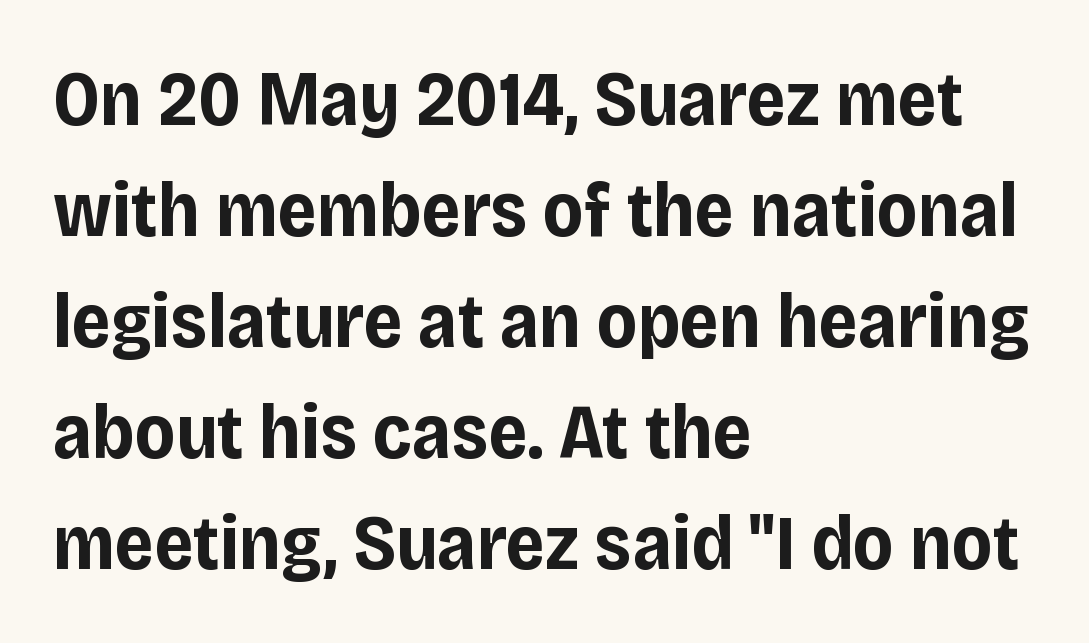
Every stem runs plumb, perpendicular to the baseline. Look at the bottom of the vertical strokes: they stop flat, with no serifs. The lines sit at an ordinary, default distance from one another. The rendering uses natural spacing where letterforms have individual widths.
